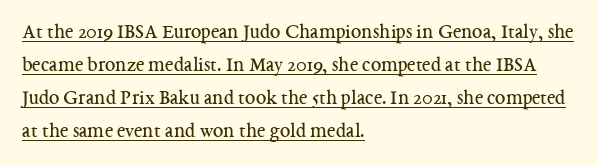
The image shows 21 px text type, upright; set left-aligned, normal line spacing (1.57x), normal letter spacing, underlined.
